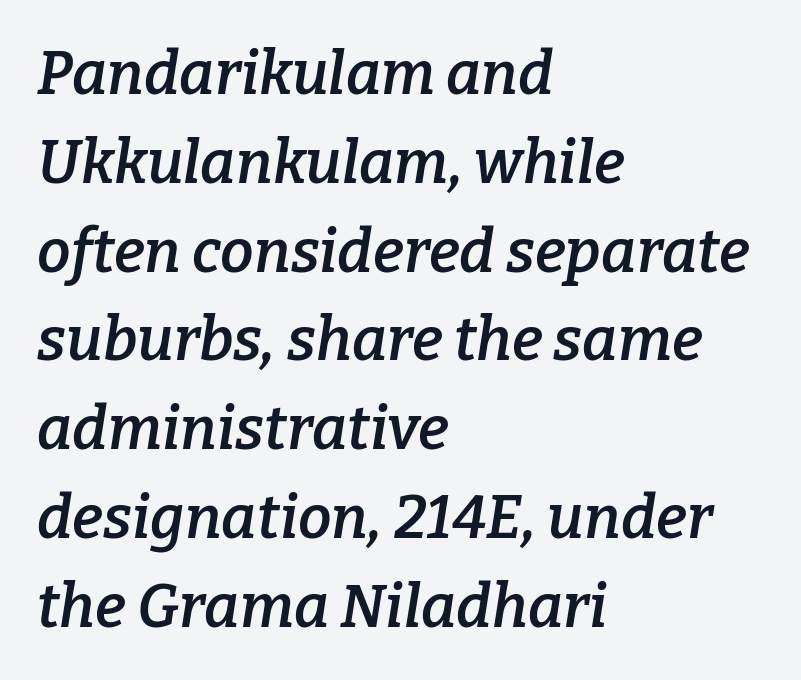
The passage shown stacks its lines at a standard gap. Casual observation: everything's shoved over to the left. When letters slant like this, we call the style italic. Firm but not heavy-handed strokes: this text is semibold. Classification — serif.
